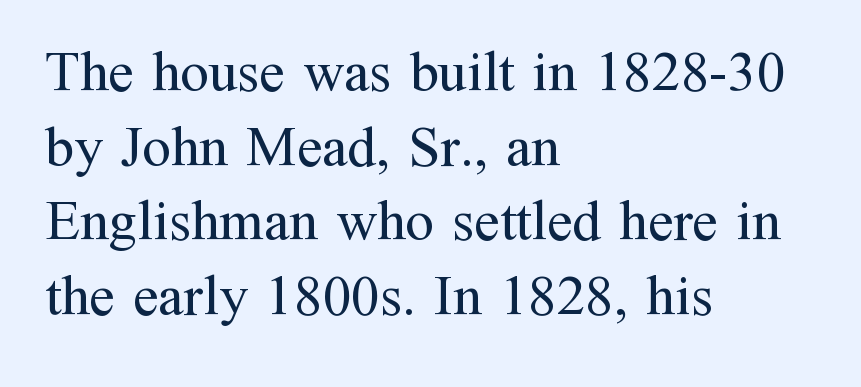
The image shows 57 px regular-weight serif type, upright; set left-aligned, normal line spacing (1.31x), normal letter spacing, not underlined; medium stroke contrast and a medium x-height.
